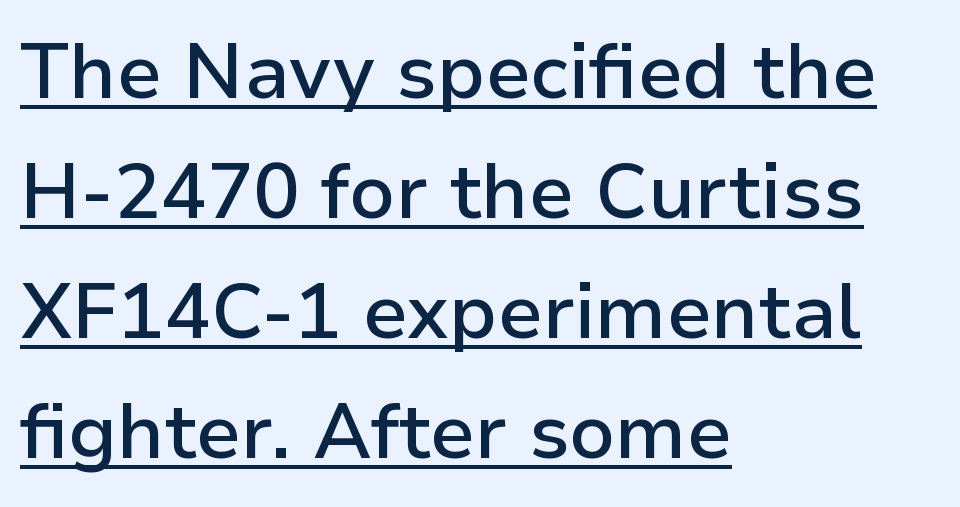
Teacher's note: observe the even left margin — that is flush-left alignment. Each line of the rendering has a horizontal stroke beneath the glyphs. The face used here is a sans, in the tradition of grotesques and geometrics. Inter-character spacing is left at the font's built-in metrics. The rendering uses natural spacing where letterforms have individual widths. Ordinary non-slanted type is in use.
